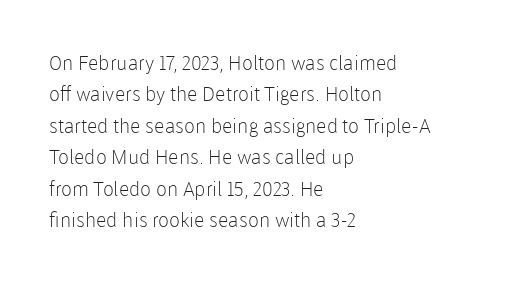
Q: Is the text bold? A: No.
Q: Is the text italic (slanted)? A: No, it is upright.
Q: Is the text underlined? A: No.
Q: How is the paragraph aligned? A: Left-aligned.
Q: Is the spacing between letters normal or unusually wide? A: Normal.
Q: Is the spacing between lines tight, normal or loose? A: Normal.
